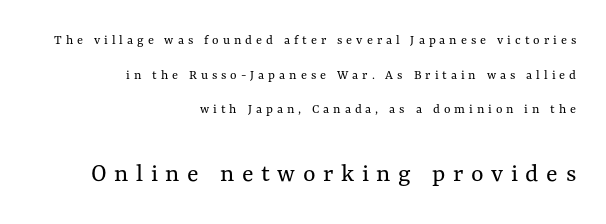
Q: Is the text bold? A: No.
Q: Is the text italic (slanted)? A: No, it is upright.
Q: Is the text underlined? A: No.
Q: How is the paragraph aligned? A: Right-aligned.
Q: Is the spacing between letters normal or unusually wide? A: Unusually wide.
Q: Is the spacing between lines tight, normal or loose? A: Loose.
Q: Which block of text is set in a larger size, the first (top) or the second (bottom)? A: The second (bottom) one.
